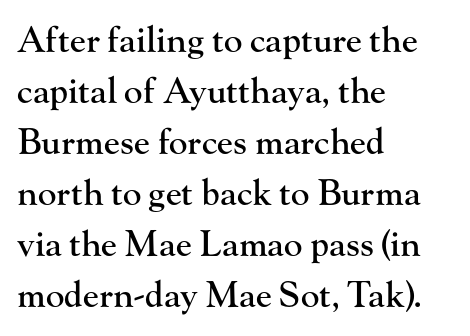
The image shows 35 px serif type, upright; set left-aligned, normal line spacing (1.46x), normal letter spacing, not underlined; high stroke contrast and a small x-height.
